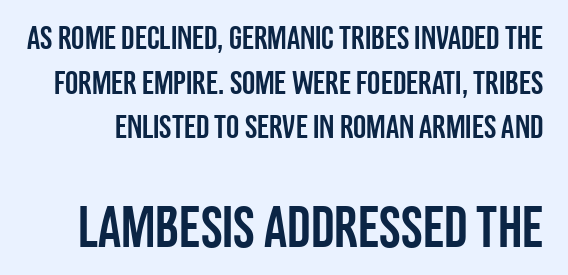
{"serif": "no", "italic": "no", "width": "condensed", "stroke_contrast": "low", "x_height": "large", "monospaced": "no", "underline": "no", "line_spacing": "normal", "line_spacing_ratio": 1.35, "letter_spacing": "normal", "letter_spacing_em": 0.0, "larger_block": "second", "size_ratio": 1.76, "glyph_px": 58}
